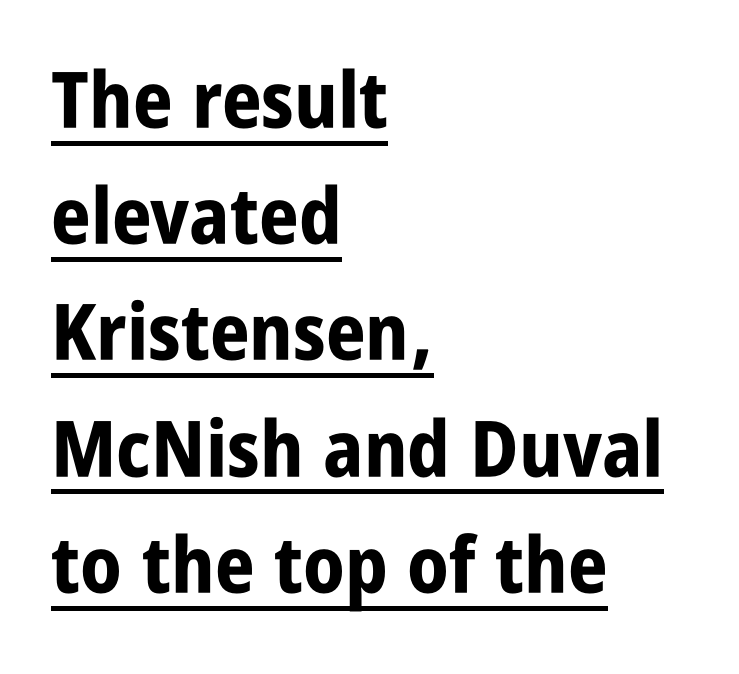
Q: Is the text bold? A: Yes.
Q: Is the text italic (slanted)? A: No, it is upright.
Q: Is the typeface a serif or a sans-serif typeface? A: Sans-serif.
Q: Is the text underlined? A: Yes.
Q: How is the paragraph aligned? A: Left-aligned.
Q: Is the spacing between letters normal or unusually wide? A: Normal.
Q: Is the spacing between lines tight, normal or loose? A: Normal.
Q: Width (condensed, normal, or wide)? A: Condensed.
Q: Stroke contrast? A: Low.
Q: x-height? A: Large.
Q: Monospaced? A: No.
